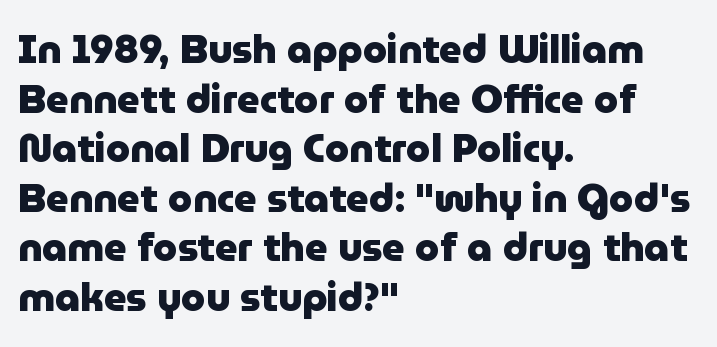
Q: Is the text bold? A: Yes.
Q: Is the text italic (slanted)? A: No, it is upright.
Q: Is the typeface a serif or a sans-serif typeface? A: Sans-serif.
Q: Is the text underlined? A: No.
Q: How is the paragraph aligned? A: Left-aligned.
Q: Is the spacing between letters normal or unusually wide? A: Normal.
Q: Is the spacing between lines tight, normal or loose? A: Normal.
Q: Width (condensed, normal, or wide)? A: Normal.
Q: Stroke contrast? A: Low.
Q: x-height? A: Medium.
Q: Monospaced? A: No.
